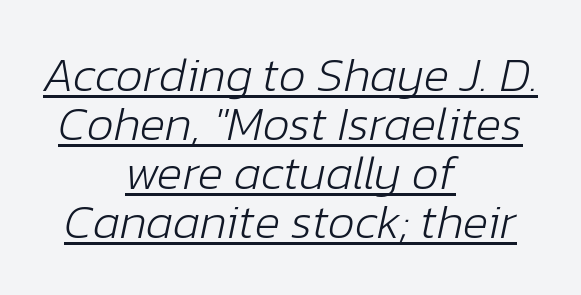
Observe the ordinary spacing: letters are neighbours, not strangers. Casual observation: everything's sitting right in the middle. The rendering uses natural spacing where letterforms have individual widths. The typography opts for an oblique posture over an upright one. Is the stroke heavy? The answer is a plain regular-or-lighter. The lines are packed closely together with very little leading.
